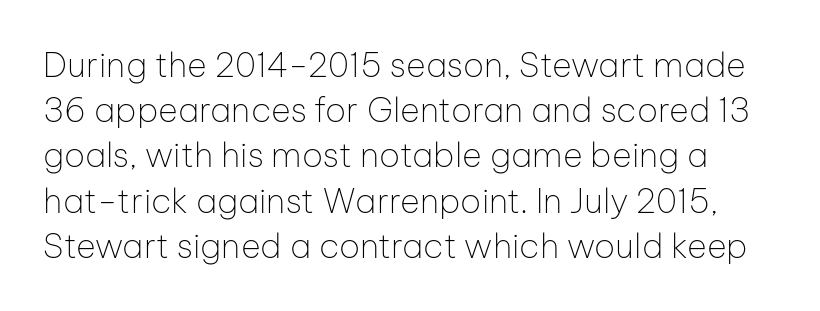
{"serif": "no", "italic": "no", "bold": "no", "weight": "thin", "width": "normal", "stroke_contrast": "low", "x_height": "medium", "monospaced": "no", "underline": "no", "line_spacing": "normal", "line_spacing_ratio": 1.33, "letter_spacing": "normal", "letter_spacing_em": 0.0, "glyph_px": 34}
